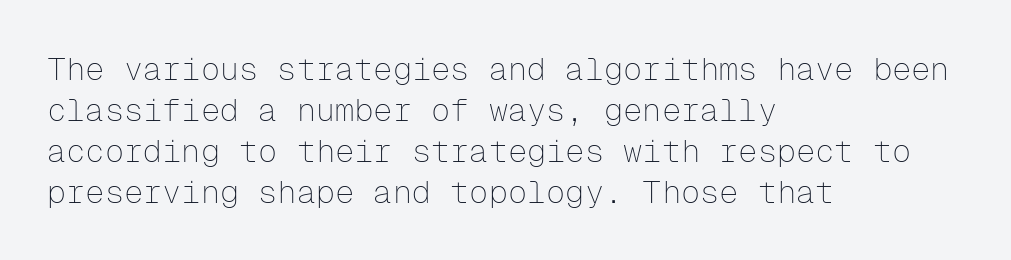
Counters stay open thanks to moderate or lighter strokes. Does the type have serifs? No, each stem ends abruptly. You could count columns in this text — the font is strictly monospaced. Letters rest on an invisible, unmarked baseline. This rendering leaves character spacing at its baseline value.
